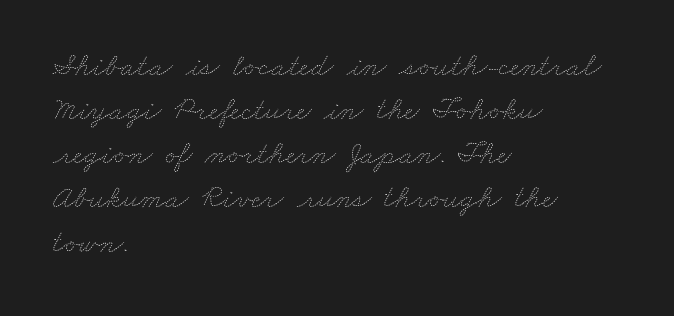
Q: Is the text bold? A: No.
Q: Is the text underlined? A: No.
Q: How is the paragraph aligned? A: Left-aligned.
Q: Is the spacing between letters normal or unusually wide? A: Normal.
Q: Is the spacing between lines tight, normal or loose? A: Normal.
Q: Width (condensed, normal, or wide)? A: Wide.
Q: Stroke contrast? A: Medium.
Q: x-height? A: Small.
Q: Monospaced? A: No.
